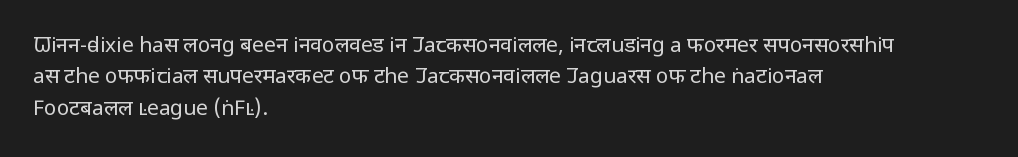
Q: Is the text bold? A: No.
Q: Is the text italic (slanted)? A: No, it is upright.
Q: Is the text underlined? A: No.
Q: How is the paragraph aligned? A: Left-aligned.
Q: Is the spacing between letters normal or unusually wide? A: Normal.
Q: Is the spacing between lines tight, normal or loose? A: Normal.
